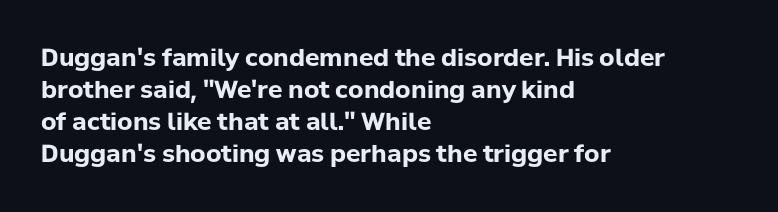
The image shows 24 px bold type, upright; set left-aligned, normal line spacing (1.34x), normal letter spacing, not underlined.
